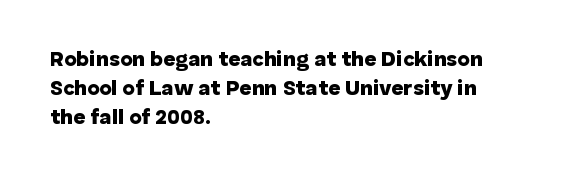
{"italic": "no", "bold": "yes", "underline": "no", "align": "left", "line_spacing": "normal", "line_spacing_ratio": 1.38, "letter_spacing": "normal", "letter_spacing_em": 0.0, "glyph_px": 21}
